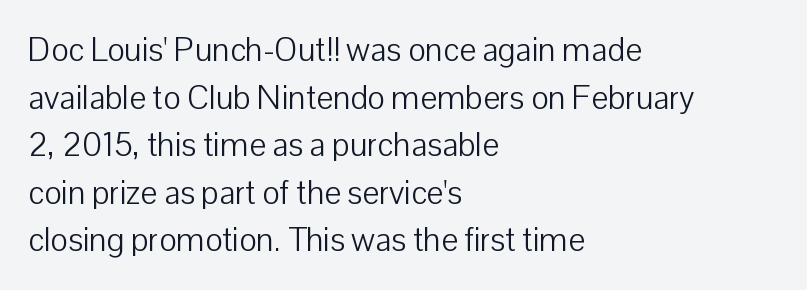
Q: Is the text bold? A: No.
Q: Is the text italic (slanted)? A: No, it is upright.
Q: Is the typeface a serif or a sans-serif typeface? A: Sans-serif.
Q: Is the text underlined? A: No.
Q: How is the paragraph aligned? A: Left-aligned.
Q: Is the spacing between letters normal or unusually wide? A: Normal.
Q: Is the spacing between lines tight, normal or loose? A: Normal.
Q: Width (condensed, normal, or wide)? A: Normal.
Q: Stroke contrast? A: Low.
Q: x-height? A: Medium.
Q: Monospaced? A: No.
